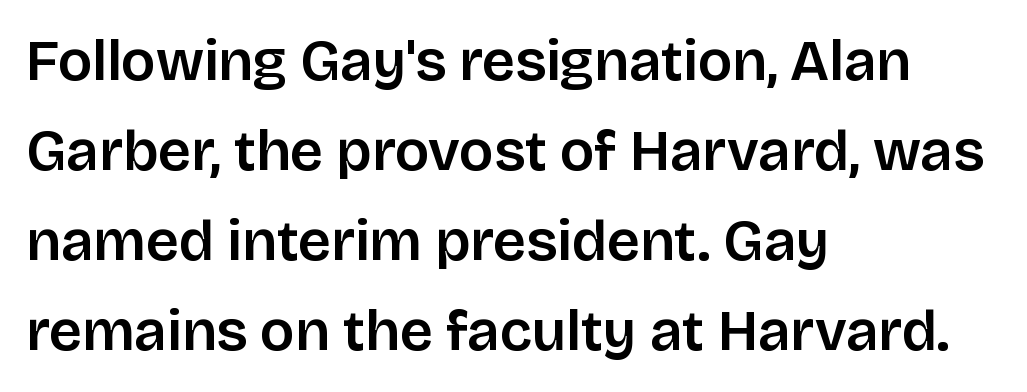
Q: Is the text italic (slanted)? A: No, it is upright.
Q: Is the typeface a serif or a sans-serif typeface? A: Sans-serif.
Q: Is the text underlined? A: No.
Q: How is the paragraph aligned? A: Left-aligned.
Q: Is the spacing between letters normal or unusually wide? A: Normal.
Q: Is the spacing between lines tight, normal or loose? A: Normal.
Q: Width (condensed, normal, or wide)? A: Normal.
Q: Stroke contrast? A: Low.
Q: x-height? A: Large.
Q: Monospaced? A: No.
